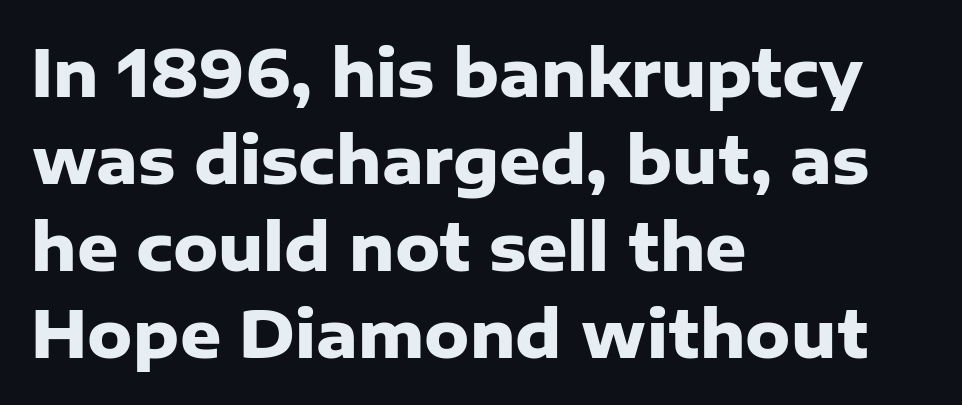
{"serif": "no", "italic": "no", "bold": "yes", "weight": "heavy", "width": "normal", "stroke_contrast": "low", "x_height": "medium", "monospaced": "no", "underline": "no", "align": "left", "line_spacing": "normal", "line_spacing_ratio": 1.36, "letter_spacing": "normal", "letter_spacing_em": 0.0, "glyph_px": 64}
